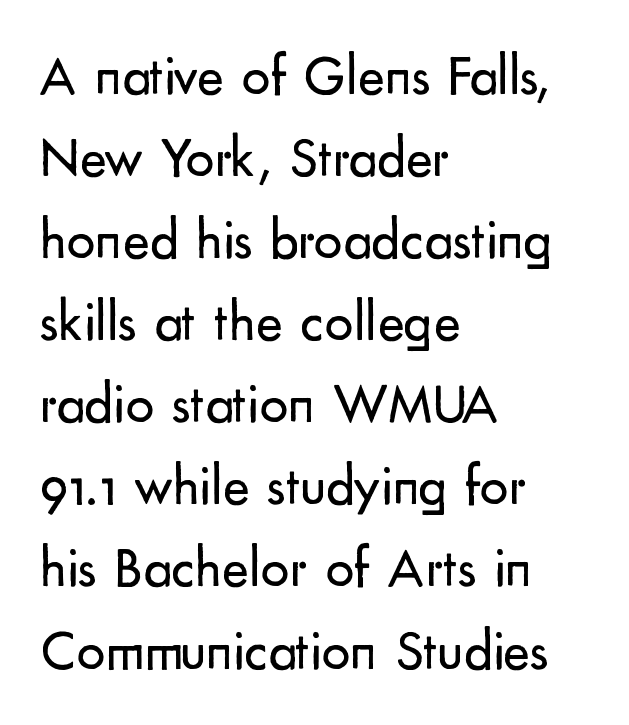
Q: Is the text bold? A: No.
Q: Is the text italic (slanted)? A: No, it is upright.
Q: Is the typeface a serif or a sans-serif typeface? A: Sans-serif.
Q: Is the text underlined? A: No.
Q: How is the paragraph aligned? A: Left-aligned.
Q: Is the spacing between letters normal or unusually wide? A: Normal.
Q: Is the spacing between lines tight, normal or loose? A: Normal.
Q: Width (condensed, normal, or wide)? A: Normal.
Q: Stroke contrast? A: Low.
Q: x-height? A: Small.
Q: Monospaced? A: No.
